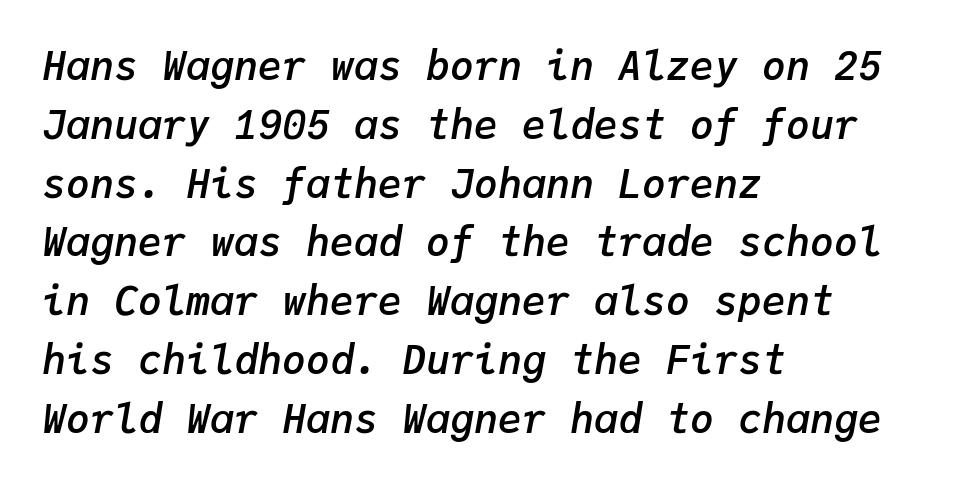
Q: Is the text bold? A: Semi-bold.
Q: Is the text italic (slanted)? A: Yes, it leans right by about 9 degrees.
Q: Is the text underlined? A: No.
Q: How is the paragraph aligned? A: Left-aligned.
Q: Is the spacing between letters normal or unusually wide? A: Normal.
Q: Is the spacing between lines tight, normal or loose? A: Normal.
Q: Width (condensed, normal, or wide)? A: Normal.
Q: Stroke contrast? A: Low.
Q: x-height? A: Medium.
Q: Monospaced? A: Yes.
